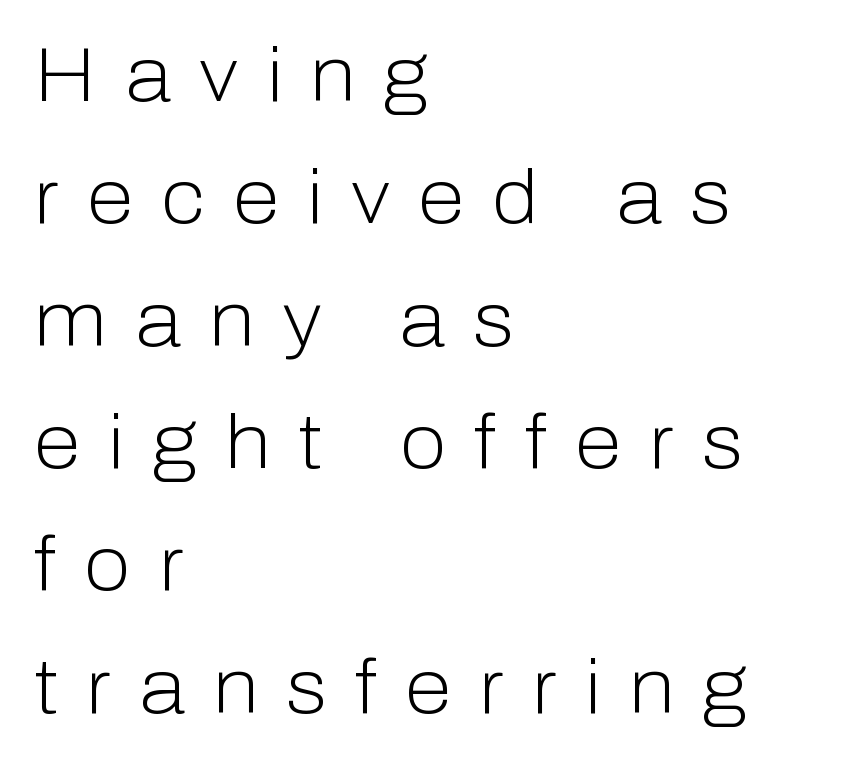
Regular leading. The weight would be labelled regular, book, light, or lighter still. Leftover space on each line is placed entirely after the last word. The lettering holds an erect, upright posture throughout. These lines are rendered in a variable-pitch font.
